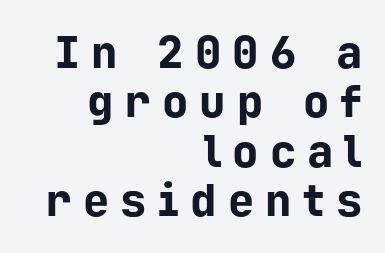
Q: Is the text bold? A: Yes.
Q: Is the text italic (slanted)? A: No, it is upright.
Q: Is the typeface a serif or a sans-serif typeface? A: Sans-serif.
Q: Is the text underlined? A: No.
Q: How is the paragraph aligned? A: Right-aligned.
Q: Is the spacing between letters normal or unusually wide? A: Unusually wide.
Q: Is the spacing between lines tight, normal or loose? A: Tight.
Q: Width (condensed, normal, or wide)? A: Normal.
Q: Stroke contrast? A: Low.
Q: x-height? A: Medium.
Q: Monospaced? A: Yes.
